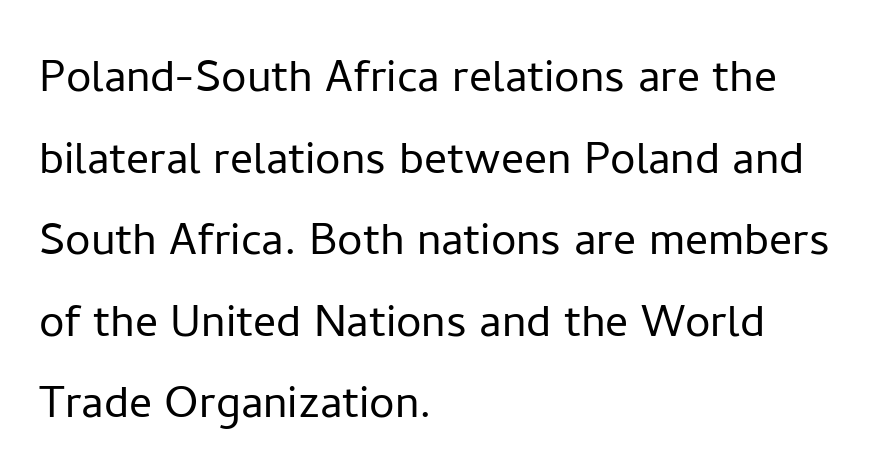
{"serif": "no", "italic": "no", "bold": "no", "weight": "light", "width": "normal", "stroke_contrast": "low", "x_height": "medium", "monospaced": "no", "underline": "no", "align": "left", "line_spacing": "normal", "line_spacing_ratio": 1.43, "letter_spacing": "normal", "letter_spacing_em": 0.0, "glyph_px": 57}
